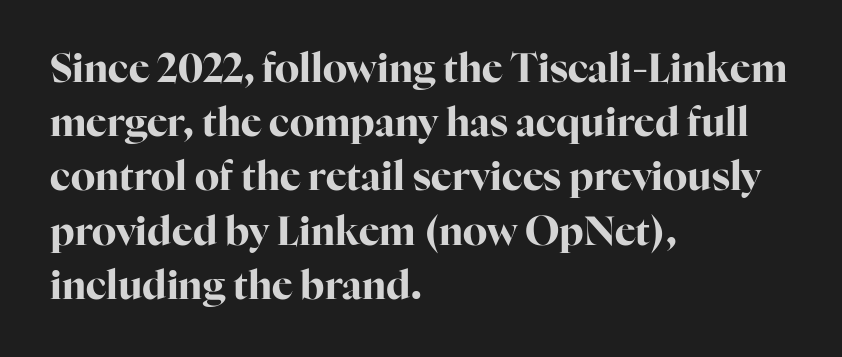
The image shows 39 px bold serif type, upright; set left-aligned, normal line spacing (1.39x), normal letter spacing, not underlined; high stroke contrast and a medium x-height.
